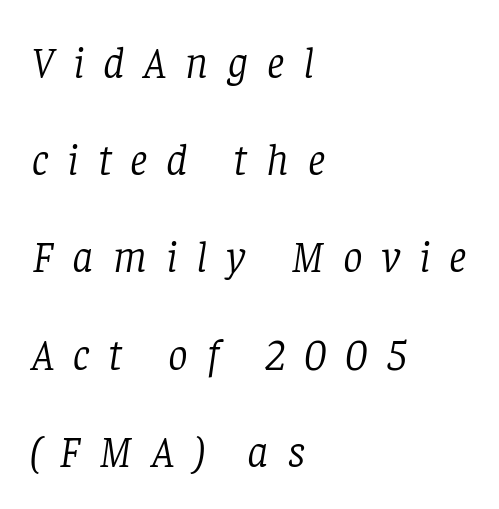
{"serif": "yes", "italic": "yes", "lean": "right", "slant_degrees": 8, "bold": "no", "weight": "light", "width": "normal", "stroke_contrast": "low", "x_height": "large", "monospaced": "no", "underline": "no", "align": "left", "line_spacing": "loose", "line_spacing_ratio": 2.21, "letter_spacing": "wide", "letter_spacing_em": 0.43, "glyph_px": 44}
